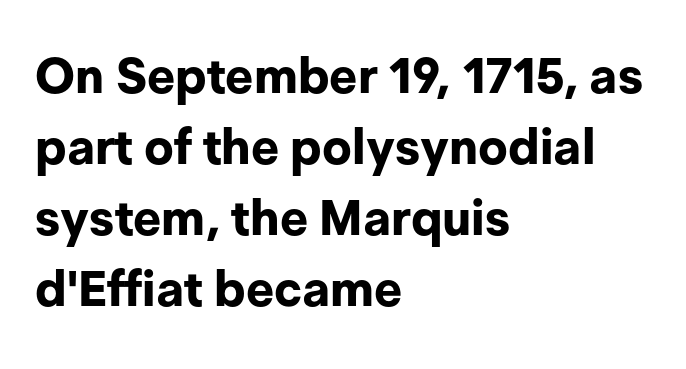
The image shows 49 px bold sans-serif type, upright; set left-aligned, normal line spacing (1.45x), normal letter spacing, not underlined; low stroke contrast and a medium x-height.
